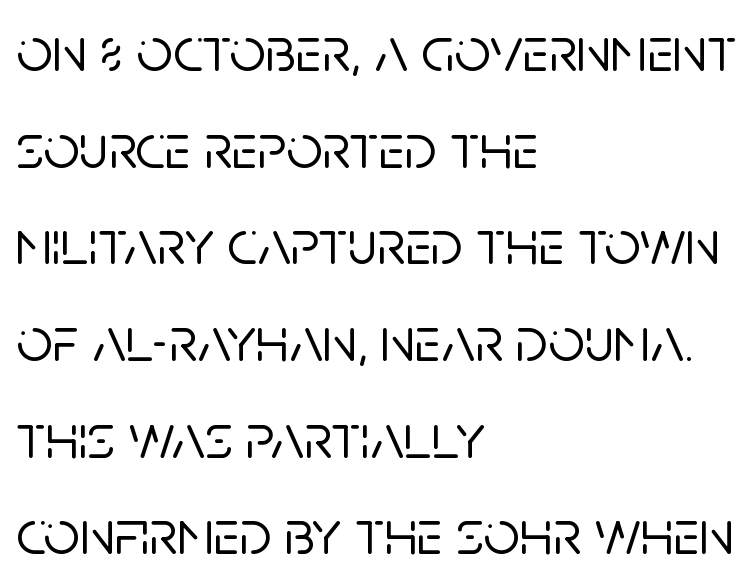
{"serif": "no", "italic": "no", "width": "normal", "stroke_contrast": "low", "x_height": "large", "monospaced": "no", "underline": "no", "align": "left", "line_spacing": "normal", "line_spacing_ratio": 1.51, "letter_spacing": "normal", "letter_spacing_em": 0.0, "glyph_px": 64}
